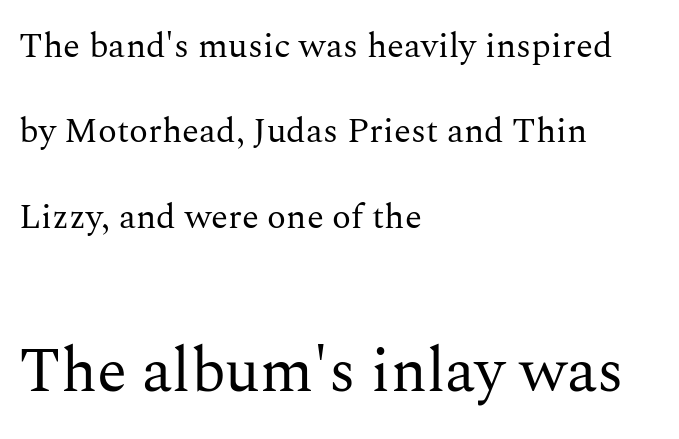
{"serif": "yes", "italic": "no", "bold": "no", "weight": "regular", "width": "normal", "stroke_contrast": "medium", "x_height": "medium", "monospaced": "no", "underline": "no", "align": "left", "line_spacing": "loose", "line_spacing_ratio": 2.44, "letter_spacing": "normal", "letter_spacing_em": 0.0, "larger_block": "second", "size_ratio": 1.77, "glyph_px": 62}
